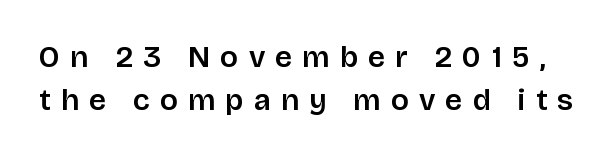
The image shows 30 px sans-serif type, upright; set normal line spacing (1.42x), unusually wide letter spacing (+0.34 em), not underlined; low stroke contrast and a large x-height.
